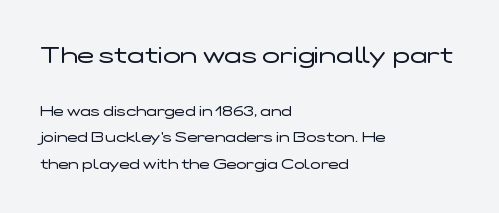
The image shows 23 px text type, upright; set left-aligned, line spacing 1.89x, normal letter spacing, not underlined; the first (top) block is 1.64x larger.
